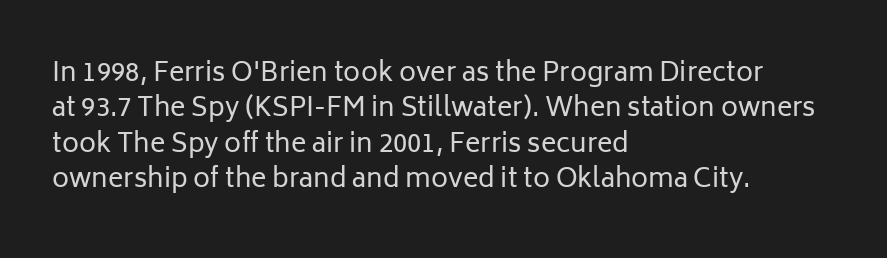
Q: Is the text bold? A: No.
Q: Is the text italic (slanted)? A: No, it is upright.
Q: Is the text underlined? A: No.
Q: How is the paragraph aligned? A: Left-aligned.
Q: Is the spacing between letters normal or unusually wide? A: Normal.
Q: Is the spacing between lines tight, normal or loose? A: Normal.
